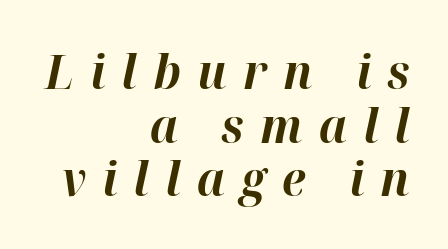
Q: Is the text bold? A: Yes.
Q: Is the text italic (slanted)? A: Yes, it leans right by about 12 degrees.
Q: Is the text underlined? A: No.
Q: How is the paragraph aligned? A: Right-aligned.
Q: Is the spacing between letters normal or unusually wide? A: Unusually wide.
Q: Is the spacing between lines tight, normal or loose? A: Tight.
Q: Width (condensed, normal, or wide)? A: Normal.
Q: Stroke contrast? A: High.
Q: x-height? A: Medium.
Q: Monospaced? A: No.
